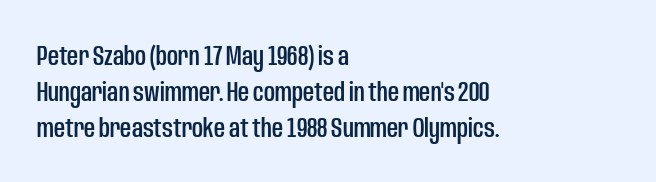
Q: Is the text italic (slanted)? A: No, it is upright.
Q: Is the text underlined? A: No.
Q: How is the paragraph aligned? A: Left-aligned.
Q: Is the spacing between letters normal or unusually wide? A: Normal.
Q: Is the spacing between lines tight, normal or loose? A: Normal.
